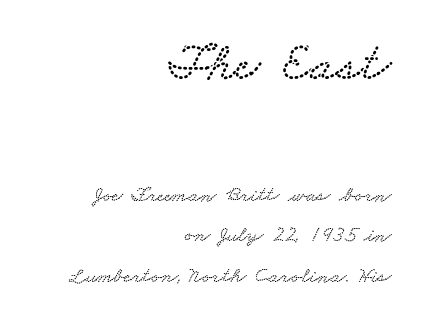
The string is rendered with underlining switched off. The glyphs in this specimen are seriffed. If you squint, the top block still reads clearly — it's the larger of the two. This sample has the flowing, uneven cadence of proportional lettering. Nothing unusual about the tracking: characters are spaced as the font intends.
